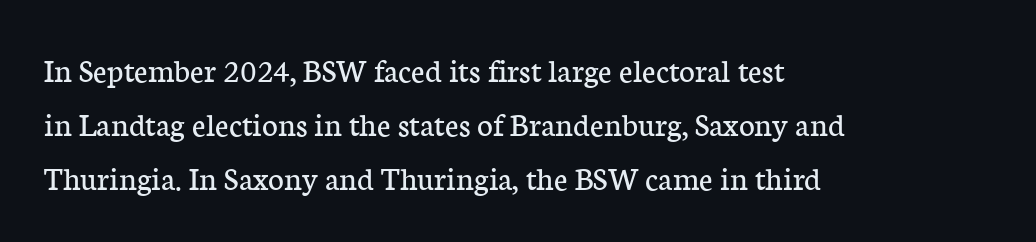
Compared with a typical body face, this is equally light or lighter still. Horizontal alignment here is leftward, the default for most running prose. Caption: standard tracking, unaltered. Notice how descenders clear the ascenders below comfortably — that's standard leading.
